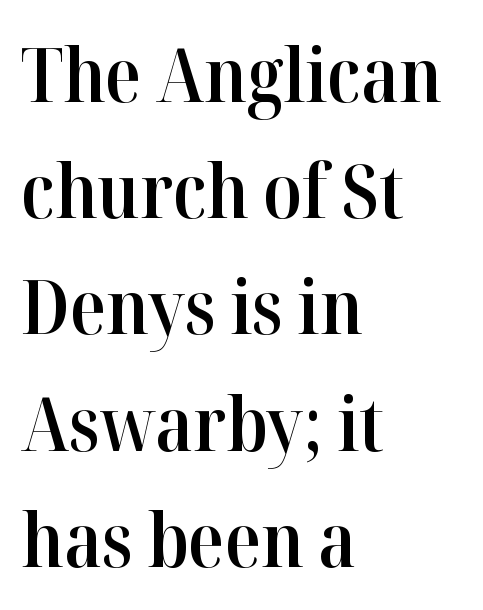
Character widths vary here, with narrow letters taking less room than wide ones. Reading down the block, your eye returns to a fixed left position each line. The horizontal fit of the characters is conventional and even. Plain, unruled lines of type. Notice how descenders clear the ascenders below comfortably — that's standard leading. Stems and bowls a touch heavier than normal — semibold.
